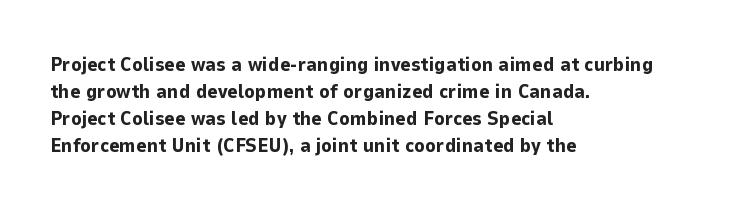
{"italic": "no", "bold": "yes", "underline": "no", "align": "left", "line_spacing": "normal", "line_spacing_ratio": 1.35, "letter_spacing": "normal", "letter_spacing_em": 0.0, "glyph_px": 20}
